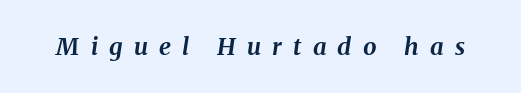
The foot of each line stays bare and open. A full-strength bold gives these letters their thick strokes. Notice how the stems are inclined rather than vertical — that's the hallmark of italics. Students, note that the glyphs here are deliberately spaced far apart.
